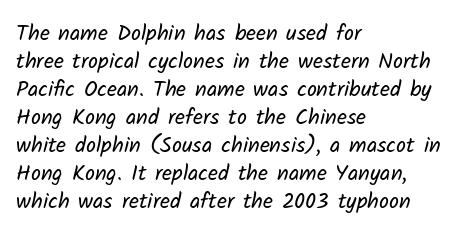
Q: Is the text bold? A: No.
Q: Is the text underlined? A: No.
Q: How is the paragraph aligned? A: Left-aligned.
Q: Is the spacing between letters normal or unusually wide? A: Normal.
Q: Is the spacing between lines tight, normal or loose? A: Normal.
